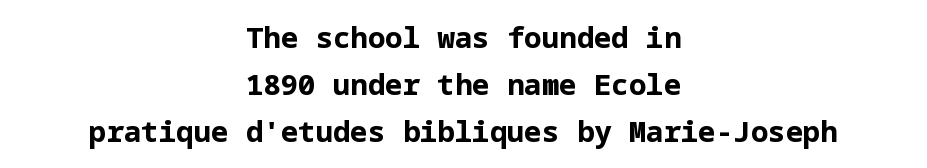
The image shows 29 px bold sans-serif type, upright; set centered, normal line spacing (1.62x), normal letter spacing, not underlined; low stroke contrast and a medium x-height.
